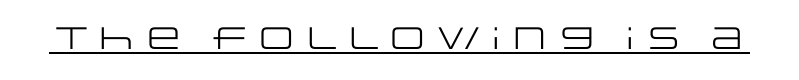
Honestly, the letter spacing is just normal — you wouldn't notice it. The face looks like a standard text weight, possibly lighter. Does the type have serifs? No, each stem ends abruptly. Note the varied advance widths — an 'i' is clearly narrower than an 'm'.
